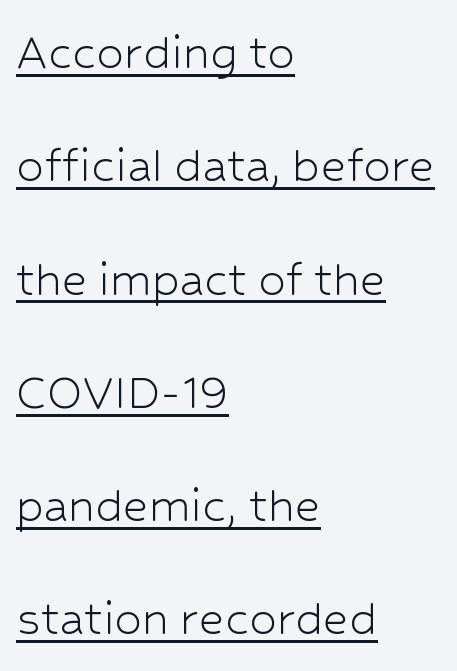
Q: Is the text bold? A: No.
Q: Is the text italic (slanted)? A: No, it is upright.
Q: Is the typeface a serif or a sans-serif typeface? A: Sans-serif.
Q: Is the text underlined? A: Yes.
Q: How is the paragraph aligned? A: Left-aligned.
Q: Is the spacing between letters normal or unusually wide? A: Normal.
Q: Is the spacing between lines tight, normal or loose? A: Loose.
Q: Width (condensed, normal, or wide)? A: Normal.
Q: Stroke contrast? A: Low.
Q: x-height? A: Medium.
Q: Monospaced? A: No.
